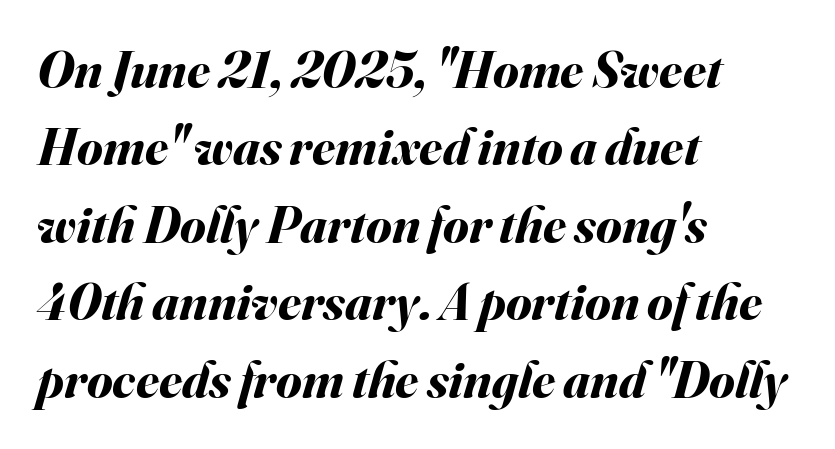
{"italic": "yes", "lean": "right", "slant_degrees": 16, "bold": "yes", "weight": "bold", "width": "normal", "stroke_contrast": "medium", "x_height": "small", "monospaced": "no", "underline": "no", "align": "left", "line_spacing": "normal", "line_spacing_ratio": 1.49, "letter_spacing": "normal", "letter_spacing_em": 0.0, "glyph_px": 52}
